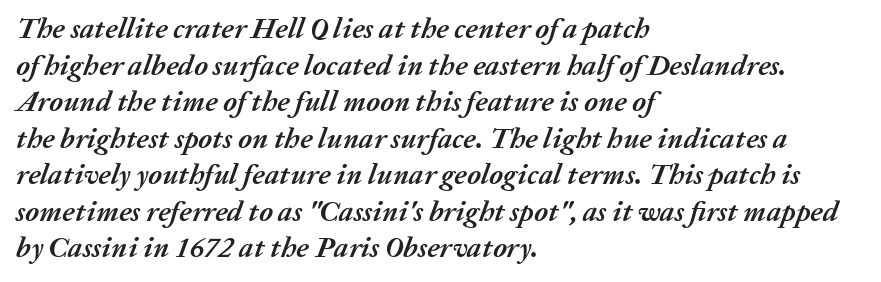
Q: Is the text bold? A: Yes.
Q: Is the text italic (slanted)? A: Yes, it leans right by about 20 degrees.
Q: Is the text underlined? A: No.
Q: How is the paragraph aligned? A: Left-aligned.
Q: Is the spacing between letters normal or unusually wide? A: Normal.
Q: Is the spacing between lines tight, normal or loose? A: Normal.
Q: Width (condensed, normal, or wide)? A: Normal.
Q: Stroke contrast? A: Medium.
Q: x-height? A: Medium.
Q: Monospaced? A: No.
